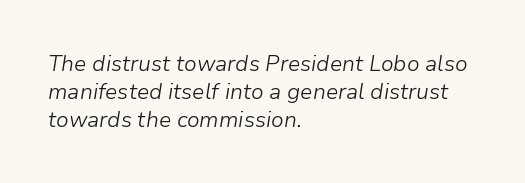
This reads as an unemphasized weight, regular at the heaviest. The gaps between neighbouring characters are ordinary and unremarkable. Regular leading. Each line starts at the same left margin while the right side varies. Emphasis-style slanted type is in use. Clear beneath every line of the passage.
